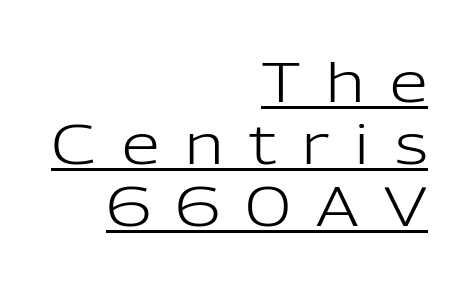
The image shows 54 px light sans-serif type, upright; set right-aligned, tight line spacing (1.15x), unusually wide letter spacing (+0.48 em), underlined; low stroke contrast and a medium x-height.
